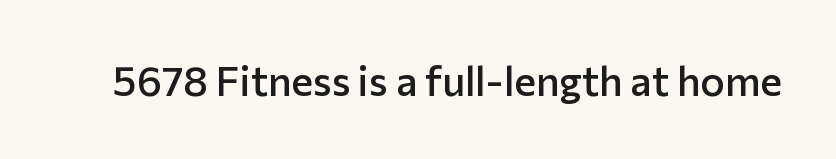
Nothing unusual about the tracking: characters are spaced as the font intends. Italic: no, the glyphs are upright roman. The specimen omits any rule beneath the text block's lines. On the weight axis this lands at semibold, roughly 600. Here the designer chose a conventional face with non-uniform glyph widths. The letters carry no serifs — their stems end cleanly without finishing strokes.
